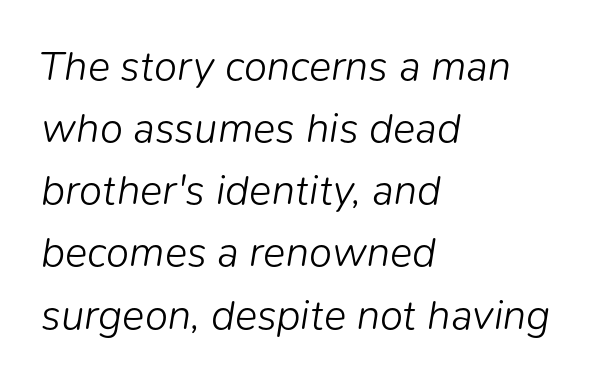
{"italic": "yes", "lean": "right", "slant_degrees": 9, "bold": "no", "weight": "light", "width": "normal", "stroke_contrast": "low", "x_height": "medium", "monospaced": "no", "underline": "no", "align": "left", "line_spacing": "normal", "line_spacing_ratio": 1.48, "letter_spacing": "normal", "letter_spacing_em": 0.0, "glyph_px": 42}
